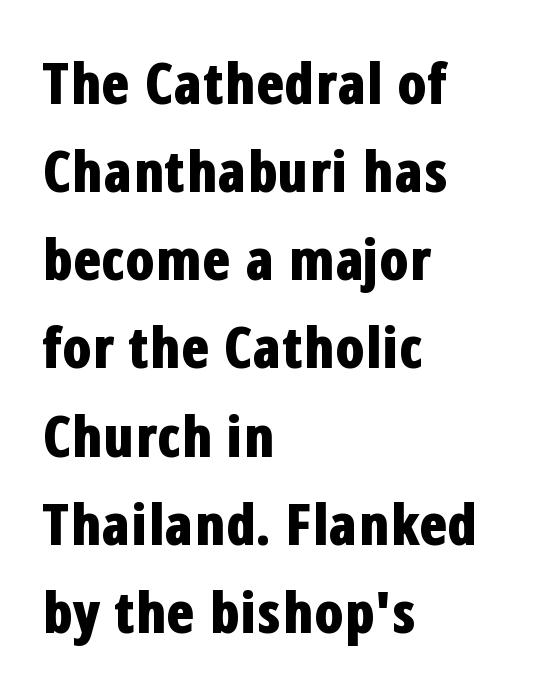
{"serif": "no", "italic": "no", "bold": "yes", "weight": "bold", "width": "condensed", "stroke_contrast": "low", "x_height": "medium", "monospaced": "no", "underline": "no", "align": "left", "line_spacing": "normal", "line_spacing_ratio": 1.52, "letter_spacing": "normal", "letter_spacing_em": 0.0, "glyph_px": 58}
